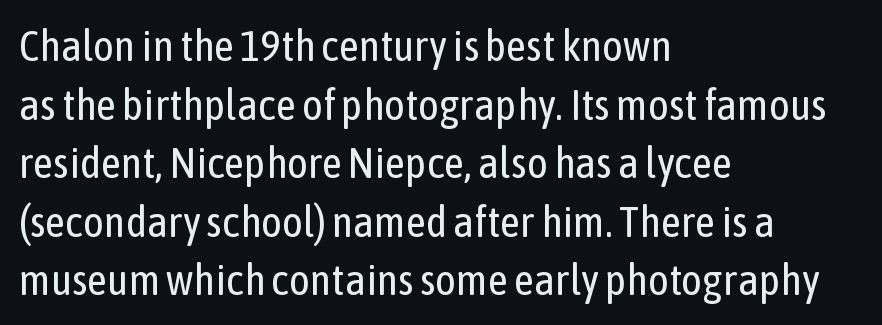
Q: Is the text bold? A: No.
Q: Is the text italic (slanted)? A: No, it is upright.
Q: Is the typeface a serif or a sans-serif typeface? A: Sans-serif.
Q: Is the text underlined? A: No.
Q: How is the paragraph aligned? A: Left-aligned.
Q: Is the spacing between letters normal or unusually wide? A: Normal.
Q: Is the spacing between lines tight, normal or loose? A: Normal.
Q: Width (condensed, normal, or wide)? A: Condensed.
Q: Stroke contrast? A: Low.
Q: x-height? A: Medium.
Q: Monospaced? A: No.
